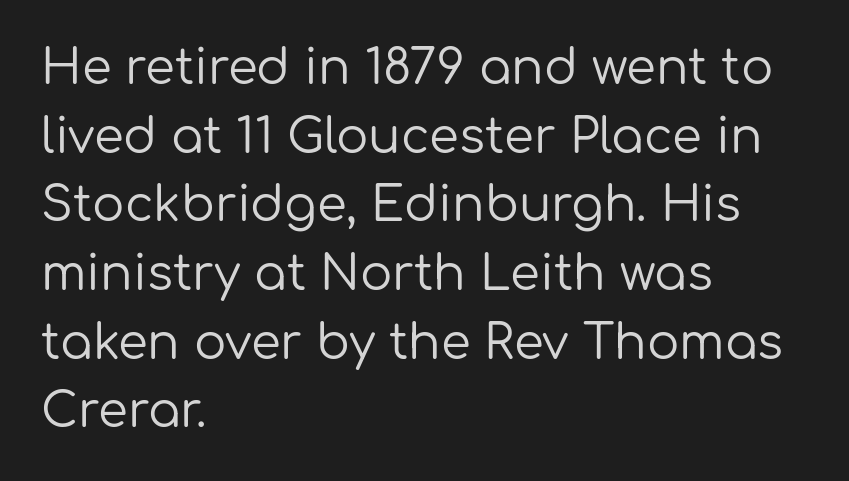
Q: Is the text bold? A: No.
Q: Is the text italic (slanted)? A: No, it is upright.
Q: Is the typeface a serif or a sans-serif typeface? A: Sans-serif.
Q: Is the text underlined? A: No.
Q: How is the paragraph aligned? A: Left-aligned.
Q: Is the spacing between letters normal or unusually wide? A: Normal.
Q: Is the spacing between lines tight, normal or loose? A: Normal.
Q: Width (condensed, normal, or wide)? A: Normal.
Q: Stroke contrast? A: Low.
Q: x-height? A: Medium.
Q: Monospaced? A: No.
